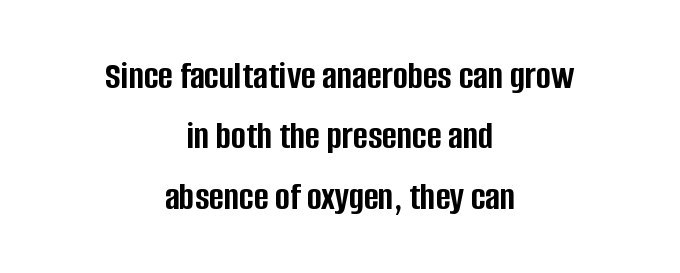
Every row of glyphs is offset so its center matches the block's center. The face used here is rendered with its standard letterfit. Looks like regular typesetting: each glyph gets only the width it needs. Underline: absent. Look at the stroke-to-counter ratio: heavy, a bold. You can tell from the bare stems that sans-serif type was used.
